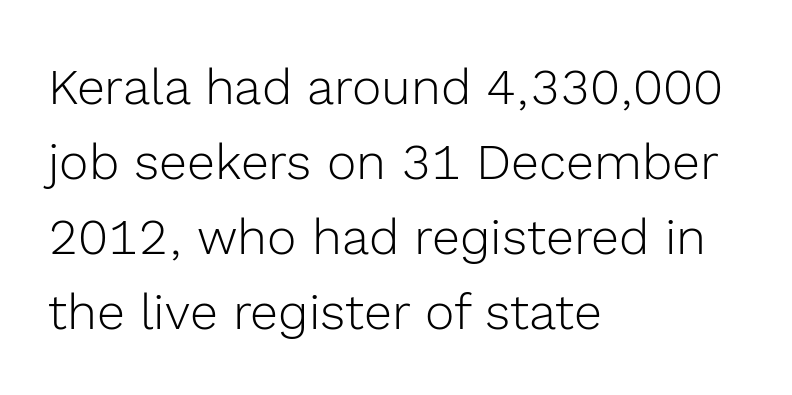
{"serif": "no", "italic": "no", "bold": "no", "weight": "light", "width": "normal", "x_height": "medium", "monospaced": "no", "underline": "no", "align": "left", "line_spacing": "normal", "line_spacing_ratio": 1.5, "letter_spacing": "normal", "letter_spacing_em": 0.0, "glyph_px": 50}
